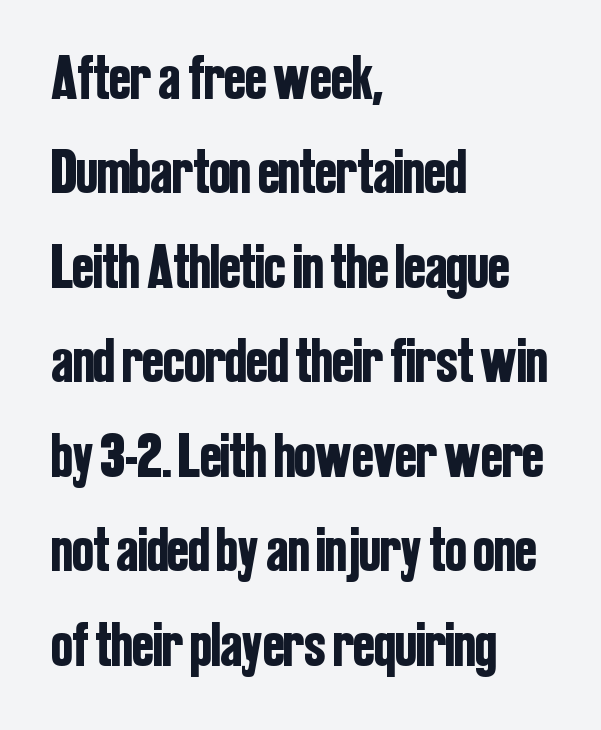
Observe the ordinary spacing: letters are neighbours, not strangers. Check under the words: just untouched page. The ragged edge is on the right, which tells us the setting is flush left. The specimen reads as upright at a glance.
